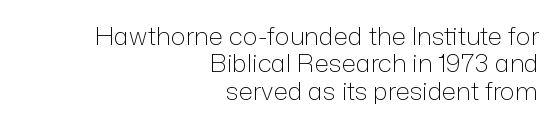
{"italic": "no", "bold": "no", "underline": "no", "align": "right", "line_spacing": "tight", "line_spacing_ratio": 1.1, "letter_spacing": "normal", "letter_spacing_em": 0.0, "glyph_px": 25}
